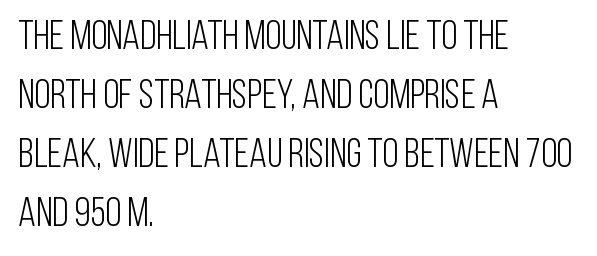
Q: Is the text bold? A: No.
Q: Is the text italic (slanted)? A: No, it is upright.
Q: Is the typeface a serif or a sans-serif typeface? A: Sans-serif.
Q: Is the text underlined? A: No.
Q: How is the paragraph aligned? A: Left-aligned.
Q: Is the spacing between letters normal or unusually wide? A: Normal.
Q: Is the spacing between lines tight, normal or loose? A: Normal.
Q: Width (condensed, normal, or wide)? A: Condensed.
Q: Stroke contrast? A: Low.
Q: x-height? A: Large.
Q: Monospaced? A: No.
